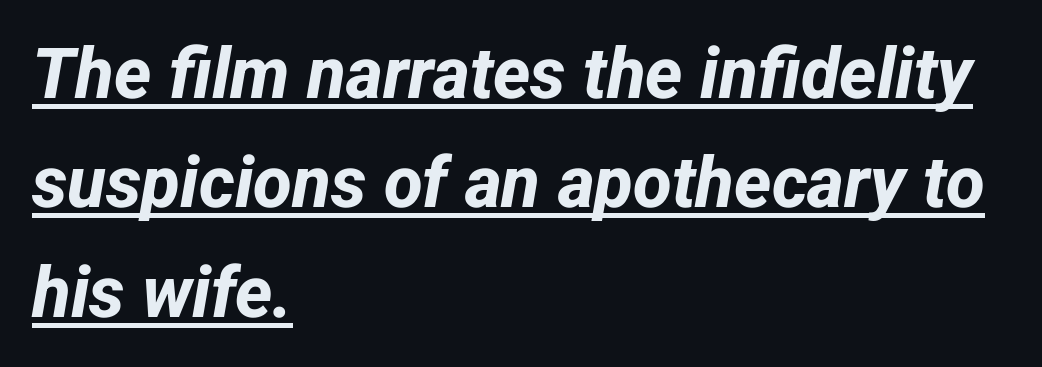
Rows of type keep a routine distance in the vertical direction. Serif or sans? Sans — the stroke terminals are bare. Caption: standard tracking, unaltered. Set as a true bold cut, around the 700 mark. The lines in this sample share a left origin and differ only in where they stop. Character widths vary here, with narrow letters taking less room than wide ones.
